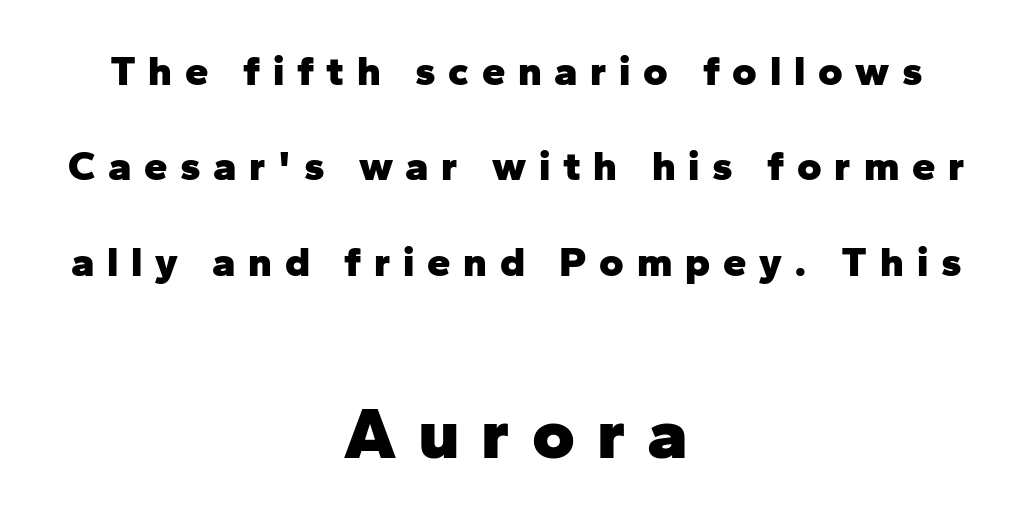
{"serif": "no", "italic": "no", "bold": "yes", "weight": "heavy", "width": "normal", "stroke_contrast": "low", "x_height": "medium", "monospaced": "no", "underline": "no", "align": "center", "line_spacing": "loose", "line_spacing_ratio": 2.27, "letter_spacing": "wide", "letter_spacing_em": 0.3, "larger_block": "second", "size_ratio": 1.74, "glyph_px": 73}
